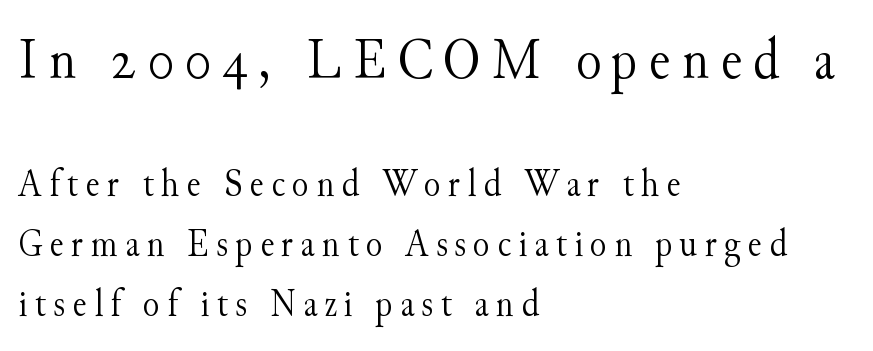
Q: Is the text bold? A: No.
Q: Is the text italic (slanted)? A: No, it is upright.
Q: Is the typeface a serif or a sans-serif typeface? A: Serif.
Q: Is the text underlined? A: No.
Q: How is the paragraph aligned? A: Left-aligned.
Q: Is the spacing between lines tight, normal or loose? A: Normal.
Q: Which block of text is set in a larger size, the first (top) or the second (bottom)? A: The first (top) one.
Q: Width (condensed, normal, or wide)? A: Normal.
Q: Stroke contrast? A: Medium.
Q: x-height? A: Small.
Q: Monospaced? A: No.
